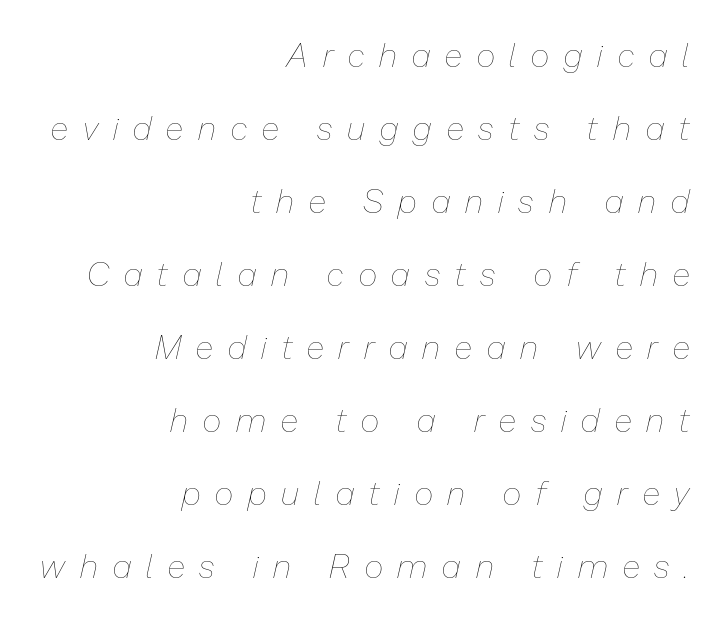
Underline: absent. Characters follow at a spacing far wider than the type designer built in. This sample has the flowing, uneven cadence of proportional lettering. The cut favours lightness, reaching ordinary text weight at its darkest. The lines in this sample share a right terminus and differ only in where they begin. Line spacing here is loose.
